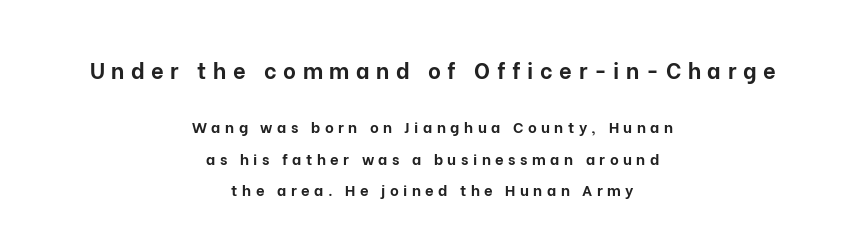
Q: Is the text bold? A: Yes.
Q: Is the text italic (slanted)? A: No, it is upright.
Q: Is the text underlined? A: No.
Q: How is the paragraph aligned? A: Centered.
Q: Is the spacing between letters normal or unusually wide? A: Unusually wide.
Q: Is the spacing between lines tight, normal or loose? A: Loose.
Q: Which block of text is set in a larger size, the first (top) or the second (bottom)? A: The first (top) one.
